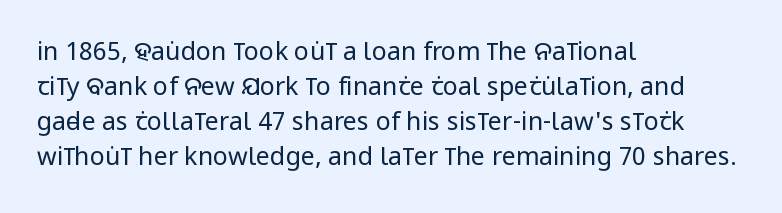
The image shows 25 px text type, upright; set left-aligned, normal line spacing (1.4x), normal letter spacing, not underlined.
